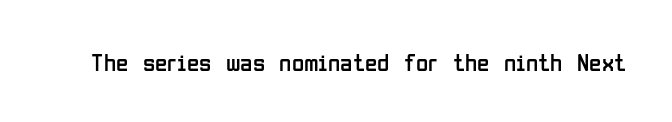
The rendering keeps characters at their native spacing. The font sits on the lighter half of the weight spectrum, regular included. Quick note: underline off. Is there any slant? The stems are plumb.
